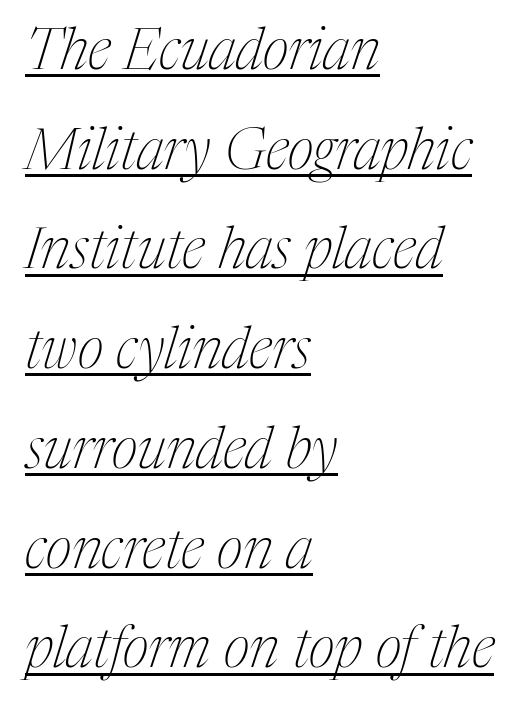
Q: Is the text bold? A: No.
Q: Is the text italic (slanted)? A: Yes, it leans right by about 17 degrees.
Q: Is the typeface a serif or a sans-serif typeface? A: Serif.
Q: Is the text underlined? A: Yes.
Q: How is the paragraph aligned? A: Left-aligned.
Q: Is the spacing between letters normal or unusually wide? A: Normal.
Q: Width (condensed, normal, or wide)? A: Condensed.
Q: Stroke contrast? A: Medium.
Q: x-height? A: Medium.
Q: Monospaced? A: No.
